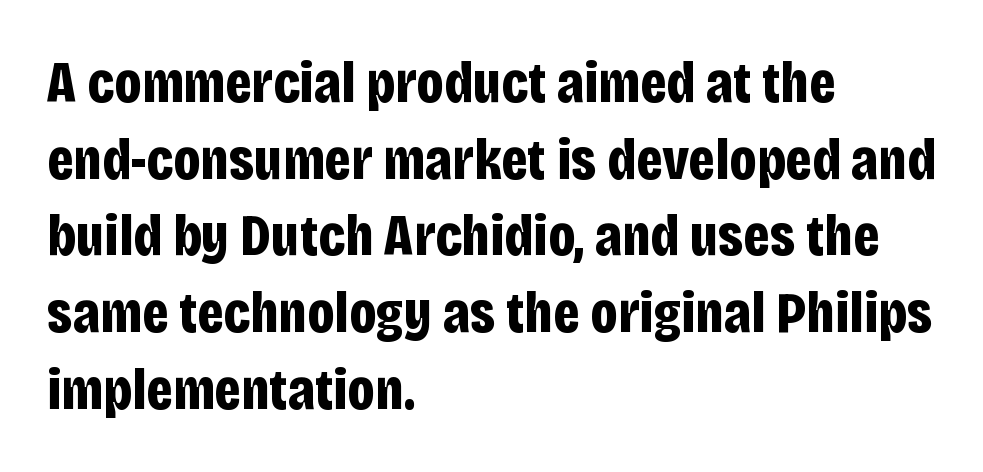
Q: Is the text bold? A: Yes.
Q: Is the text italic (slanted)? A: No, it is upright.
Q: Is the typeface a serif or a sans-serif typeface? A: Sans-serif.
Q: Is the text underlined? A: No.
Q: How is the paragraph aligned? A: Left-aligned.
Q: Is the spacing between letters normal or unusually wide? A: Normal.
Q: Is the spacing between lines tight, normal or loose? A: Normal.
Q: Width (condensed, normal, or wide)? A: Condensed.
Q: Stroke contrast? A: Low.
Q: x-height? A: Large.
Q: Monospaced? A: No.
